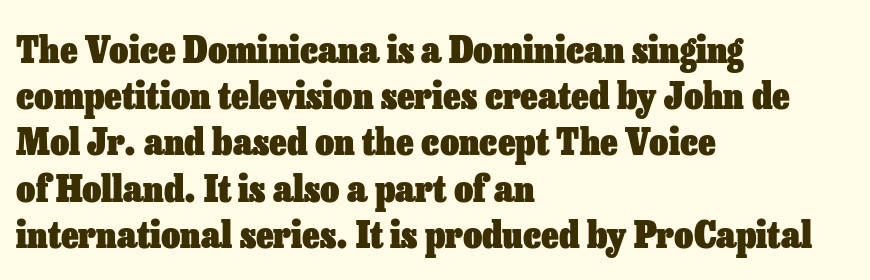
The image shows 37 px heavy type, upright; set left-aligned, normal line spacing (1.25x), normal letter spacing, not underlined; low stroke contrast and a medium x-height.
